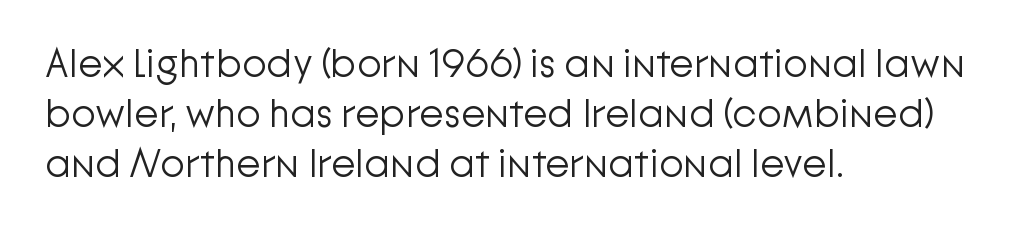
The image shows 40 px light sans-serif type, upright; set left-aligned, normal line spacing (1.25x), normal letter spacing, not underlined; low stroke contrast and a medium x-height.
